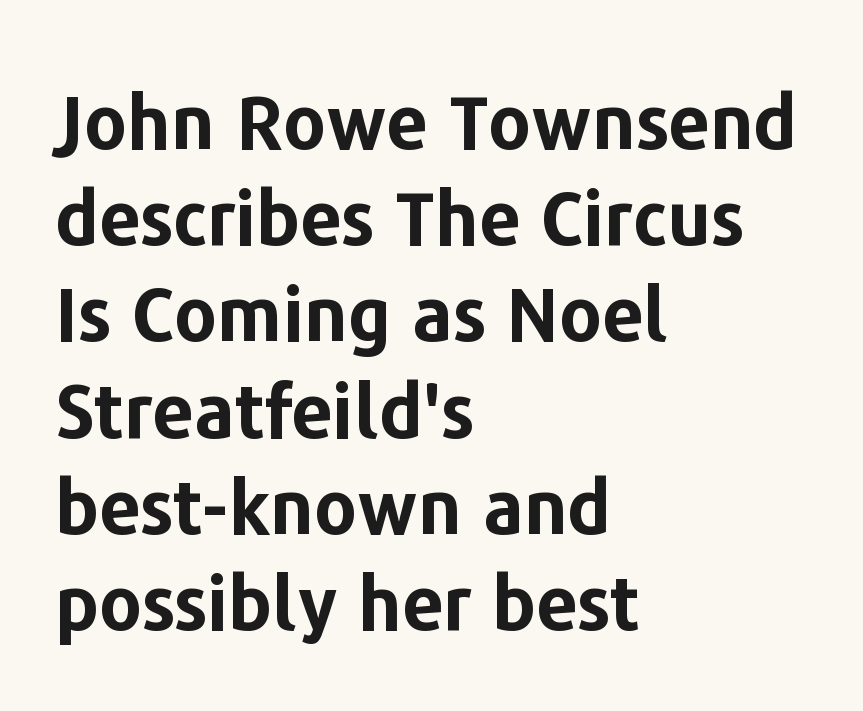
It's the straight-up-and-down kind of type. The space between consecutive lines is moderate. Does the copy run flush right? No — it runs flush left. Underlining? Definitely not there. Grotesque or geometric, the face here clearly has no serifs. Compared with typical body copy, the letter spacing here is the same.
